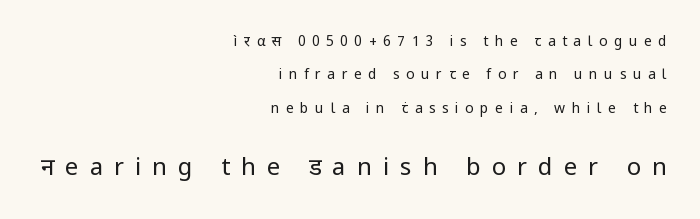
{"italic": "no", "bold": "no", "underline": "no", "align": "right", "line_spacing": "loose", "line_spacing_ratio": 2.38, "letter_spacing": "wide", "letter_spacing_em": 0.46, "larger_block": "second", "size_ratio": 1.71, "glyph_px": 24}
